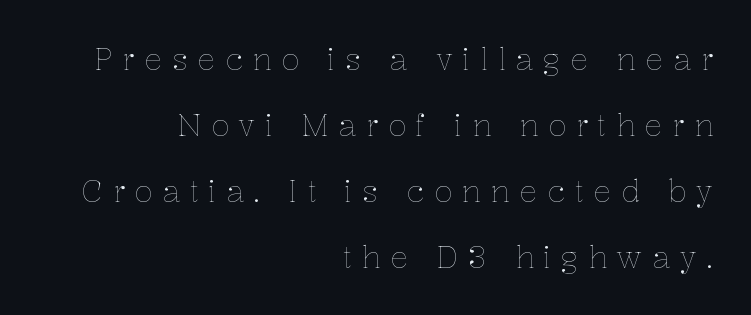
Q: Is the text bold? A: No.
Q: Is the text italic (slanted)? A: No, it is upright.
Q: Is the text underlined? A: No.
Q: How is the paragraph aligned? A: Right-aligned.
Q: Is the spacing between letters normal or unusually wide? A: Unusually wide.
Q: Is the spacing between lines tight, normal or loose? A: Loose.
Q: Width (condensed, normal, or wide)? A: Normal.
Q: Stroke contrast? A: Low.
Q: x-height? A: Medium.
Q: Monospaced? A: No.
